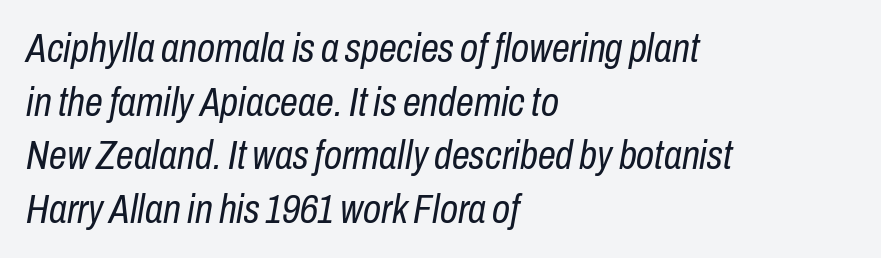
{"italic": "yes", "lean": "right", "slant_degrees": 10, "bold": "no", "weight": "regular", "width": "condensed", "stroke_contrast": "low", "x_height": "medium", "monospaced": "no", "underline": "no", "align": "left", "line_spacing": "normal", "line_spacing_ratio": 1.34, "letter_spacing": "normal", "letter_spacing_em": 0.0, "glyph_px": 40}
